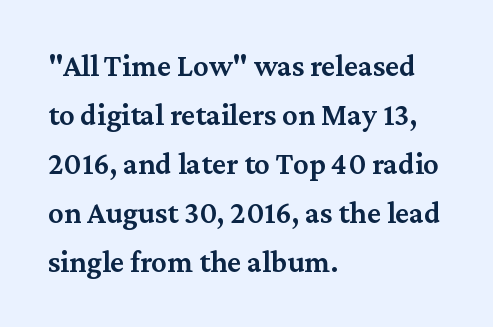
Line spacing here is normal. The paragraph has a hard left edge and a soft right edge. Does the type have serifs? Yes, each stem ends in a small foot. The characters look somewhat weighty, a semibold short of true bold. Do the characters align in a grid? No, the font is proportional.
